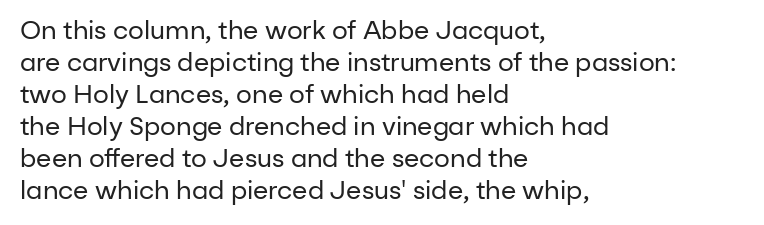
Q: Is the text bold? A: No.
Q: Is the text italic (slanted)? A: No, it is upright.
Q: Is the text underlined? A: No.
Q: How is the paragraph aligned? A: Left-aligned.
Q: Is the spacing between letters normal or unusually wide? A: Normal.
Q: Is the spacing between lines tight, normal or loose? A: Normal.
